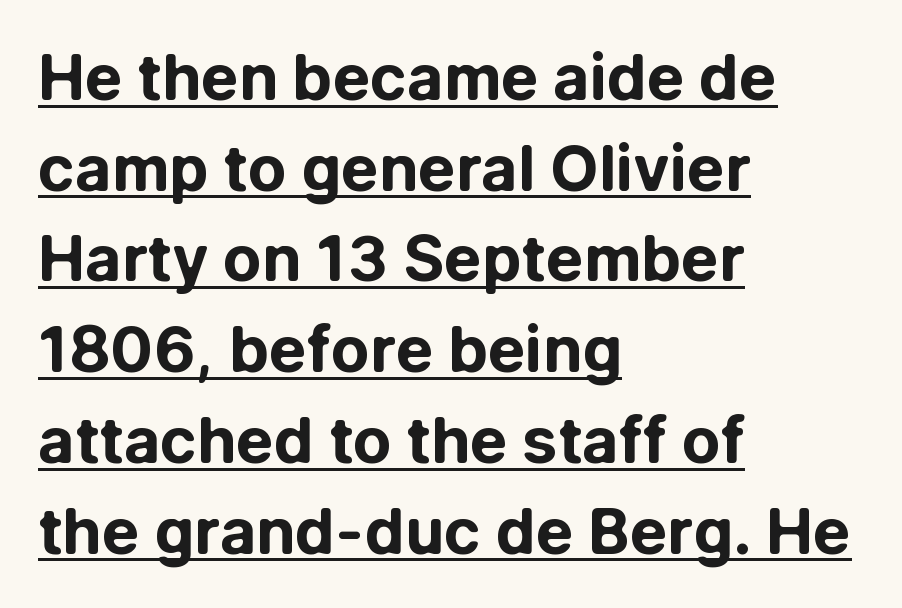
Q: Is the text bold? A: Yes.
Q: Is the text italic (slanted)? A: No, it is upright.
Q: Is the typeface a serif or a sans-serif typeface? A: Sans-serif.
Q: Is the text underlined? A: Yes.
Q: How is the paragraph aligned? A: Left-aligned.
Q: Is the spacing between letters normal or unusually wide? A: Normal.
Q: Is the spacing between lines tight, normal or loose? A: Normal.
Q: Width (condensed, normal, or wide)? A: Normal.
Q: Stroke contrast? A: Low.
Q: x-height? A: Medium.
Q: Monospaced? A: No.
